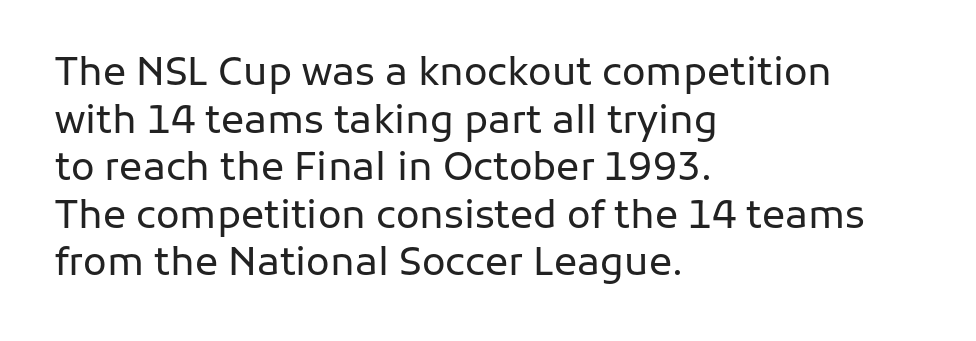
{"serif": "no", "italic": "no", "bold": "no", "weight": "regular", "width": "normal", "stroke_contrast": "low", "x_height": "medium", "monospaced": "no", "underline": "no", "align": "left", "line_spacing_ratio": 1.22, "letter_spacing": "normal", "letter_spacing_em": 0.0, "glyph_px": 39}
